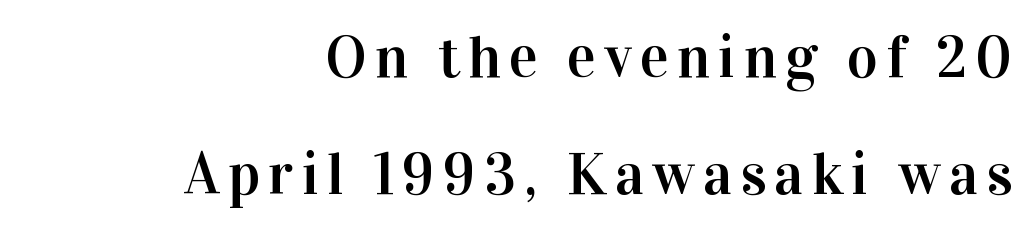
Q: Is the text italic (slanted)? A: No, it is upright.
Q: Is the typeface a serif or a sans-serif typeface? A: Serif.
Q: Is the text underlined? A: No.
Q: How is the paragraph aligned? A: Right-aligned.
Q: Is the spacing between lines tight, normal or loose? A: Loose.
Q: Width (condensed, normal, or wide)? A: Normal.
Q: Stroke contrast? A: High.
Q: x-height? A: Medium.
Q: Monospaced? A: No.
